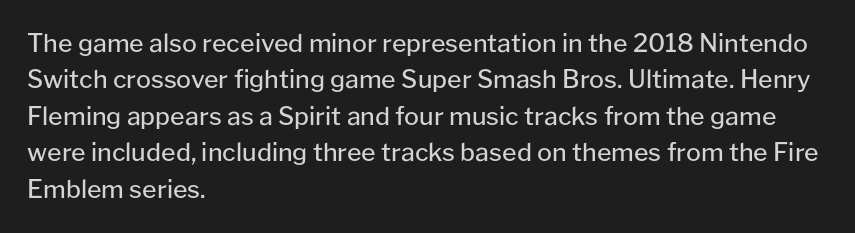
The image shows 25 px text type, upright; set left-aligned, normal line spacing (1.46x), normal letter spacing, not underlined.
